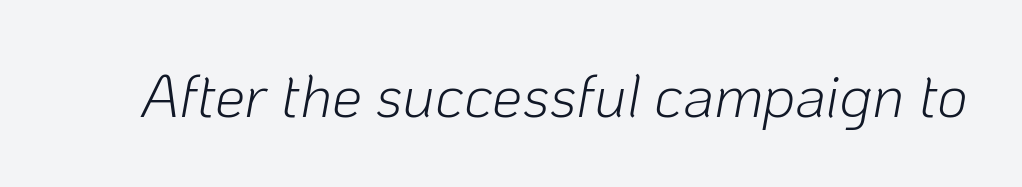
The typography opts for an oblique posture over an upright one. Unmarked baselines from the first word to the last. This sample has the flowing, uneven cadence of proportional lettering. Weight: not bold — regular or lighter. Each word holds together tightly as a unit, with standard inter-letter gaps.
